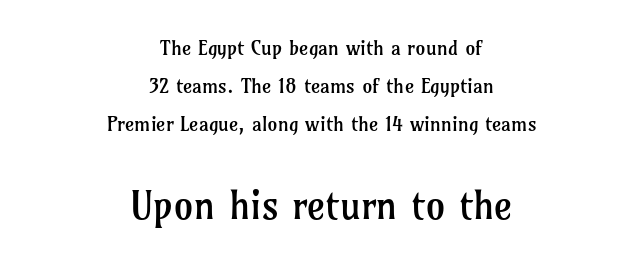
The image shows 39 px regular-weight serif type, upright; set centered, line spacing 1.89x, normal letter spacing, not underlined; the second (bottom) block is 1.95x larger; low stroke contrast and a medium x-height.
